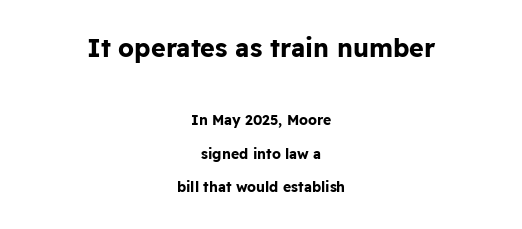
{"italic": "no", "bold": "yes", "underline": "no", "align": "center", "line_spacing": "loose", "line_spacing_ratio": 2.38, "letter_spacing": "normal", "letter_spacing_em": 0.0, "larger_block": "first", "size_ratio": 1.79, "glyph_px": 25}
